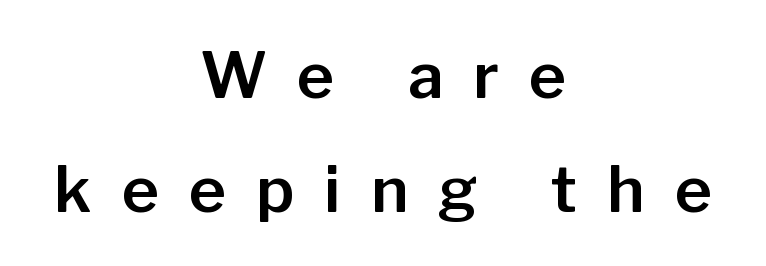
Every row of glyphs is offset so its center matches the block's center. Grotesque or geometric, the face here clearly has no serifs. This rendering widens character spacing well past its baseline value. Varying glyph widths throughout — classic text-font behaviour. A clean baseline with only descenders dipping below it.
